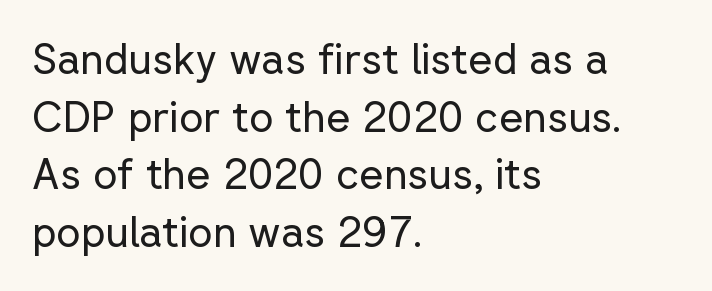
{"serif": "no", "italic": "no", "bold": "no", "weight": "regular", "width": "normal", "stroke_contrast": "low", "x_height": "medium", "monospaced": "no", "underline": "no", "align": "left", "line_spacing": "normal", "line_spacing_ratio": 1.37, "letter_spacing": "normal", "letter_spacing_em": 0.0, "glyph_px": 42}
